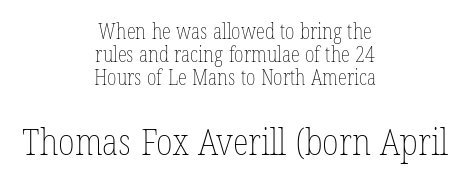
You get the small type first, then a jump to larger type. On a weight scale, this lands at 450 or below. Think of a printed novel: that variable character pitch is what you see here. Does the copy run flush right? No — it is centered line by line. Tracking here is standard; glyphs follow each other at the usual distance.
